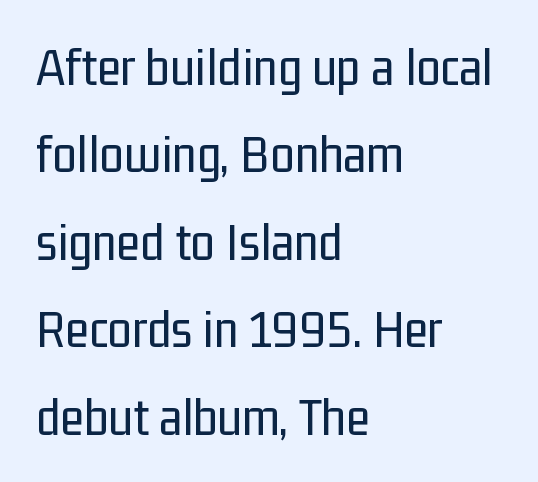
The image shows 55 px regular-weight, condensed sans-serif type, upright; set left-aligned, normal line spacing (1.59x), normal letter spacing, not underlined; low stroke contrast and a medium x-height.
